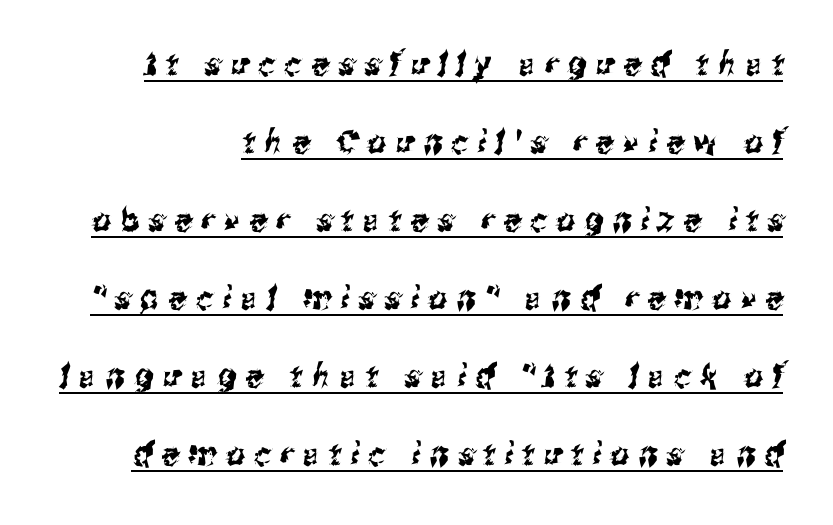
{"serif": "no", "width": "condensed", "stroke_contrast": "medium", "x_height": "medium", "monospaced": "no", "underline": "yes", "align": "right", "line_spacing": "loose", "line_spacing_ratio": 2.44, "letter_spacing": "wide", "letter_spacing_em": 0.3, "glyph_px": 32}
